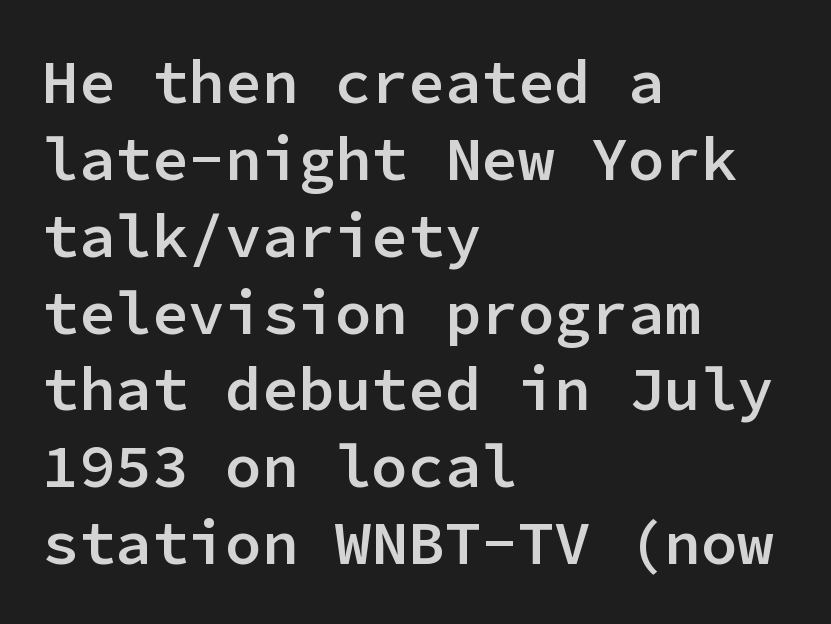
The image shows 61 px semibold sans-serif type, upright, monospaced; set left-aligned, normal line spacing (1.26x), normal letter spacing, not underlined; low stroke contrast and a medium x-height.
